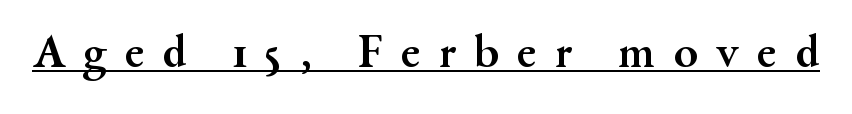
Q: Is the text bold? A: Yes.
Q: Is the text italic (slanted)? A: No, it is upright.
Q: Is the typeface a serif or a sans-serif typeface? A: Serif.
Q: Is the text underlined? A: Yes.
Q: Is the spacing between letters normal or unusually wide? A: Unusually wide.
Q: Width (condensed, normal, or wide)? A: Normal.
Q: Stroke contrast? A: Medium.
Q: x-height? A: Small.
Q: Monospaced? A: No.
